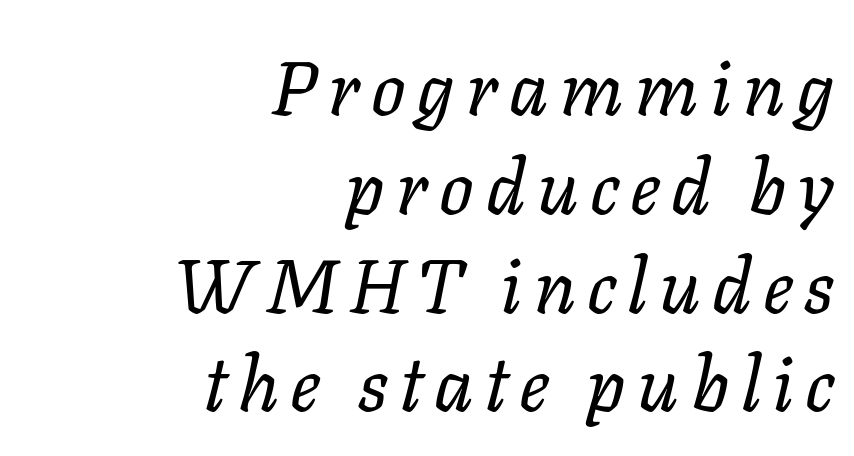
This sample uses an oblique cut, with every glyph tilted off the vertical. The area under the type is left untouched. If you drew a ruler down the right edge, every line would touch it. Evenly set lines give the paragraph a standard silhouette. Weight: not bold — regular or lighter.
